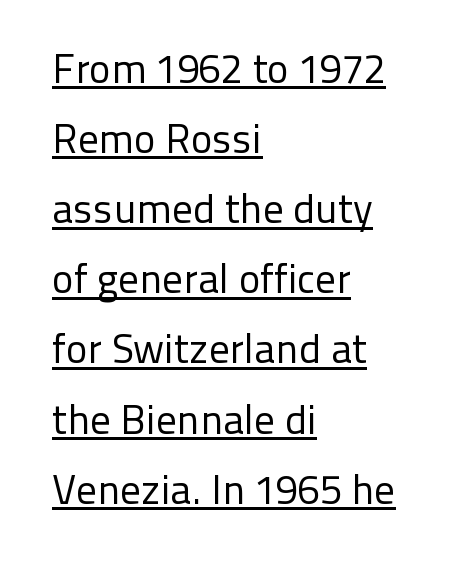
Q: Is the text bold? A: No.
Q: Is the text italic (slanted)? A: No, it is upright.
Q: Is the typeface a serif or a sans-serif typeface? A: Sans-serif.
Q: Is the text underlined? A: Yes.
Q: How is the paragraph aligned? A: Left-aligned.
Q: Is the spacing between letters normal or unusually wide? A: Normal.
Q: Width (condensed, normal, or wide)? A: Normal.
Q: Stroke contrast? A: Low.
Q: x-height? A: Medium.
Q: Monospaced? A: No.
